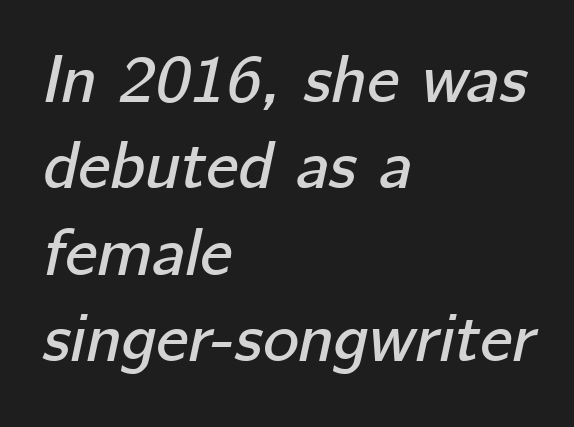
Style check: oblique. You could not count columns in this text — the font is proportionally spaced. The rendering anchors every line to the left-hand side. Inter-character spacing is left at the font's built-in metrics. This sample keeps an unexceptional amount of space between lines. Decoration check: the copy has no underline.
